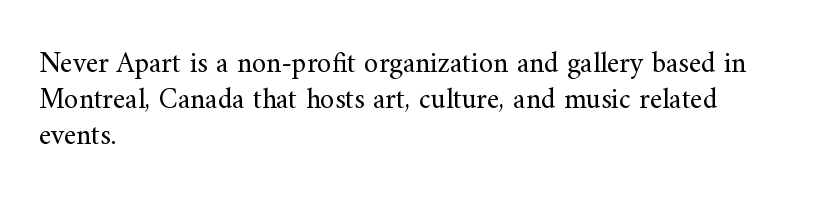
The image shows 29 px regular-weight serif type, upright; set left-aligned, normal line spacing (1.25x), normal letter spacing, not underlined; medium stroke contrast and a small x-height.
